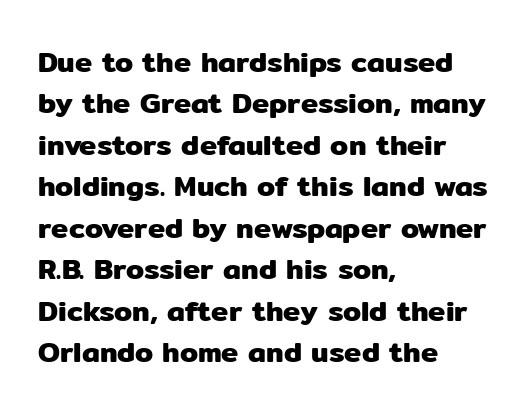
The image shows 29 px sans-serif type, upright; set left-aligned, normal line spacing (1.43x), normal letter spacing, not underlined; low stroke contrast and a medium x-height.
